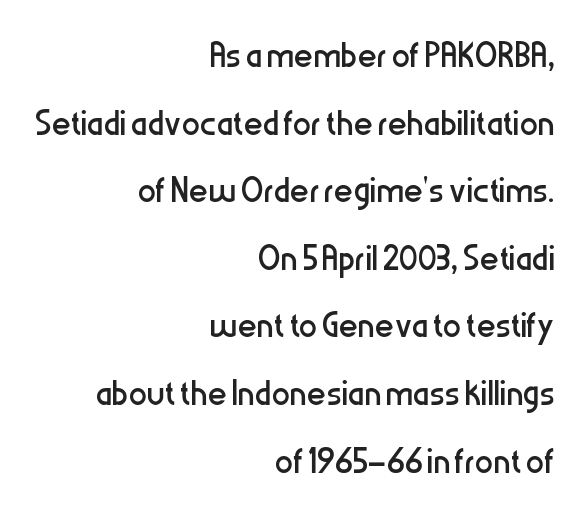
{"serif": "no", "italic": "no", "bold": "no", "weight": "regular", "width": "condensed", "stroke_contrast": "low", "x_height": "medium", "monospaced": "no", "underline": "no", "align": "right", "line_spacing": "normal", "line_spacing_ratio": 1.47, "letter_spacing": "normal", "letter_spacing_em": 0.0, "glyph_px": 46}
